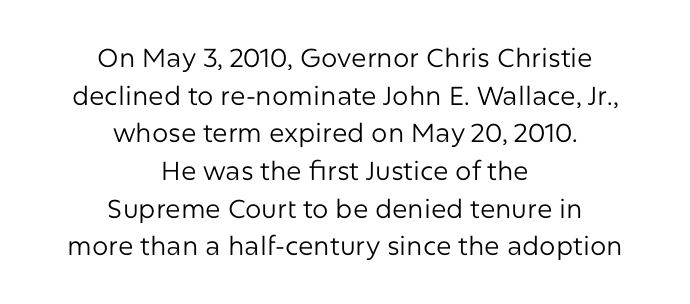
{"italic": "no", "bold": "no", "underline": "no", "align": "center", "line_spacing": "normal", "line_spacing_ratio": 1.45, "letter_spacing": "normal", "letter_spacing_em": 0.0, "glyph_px": 26}
